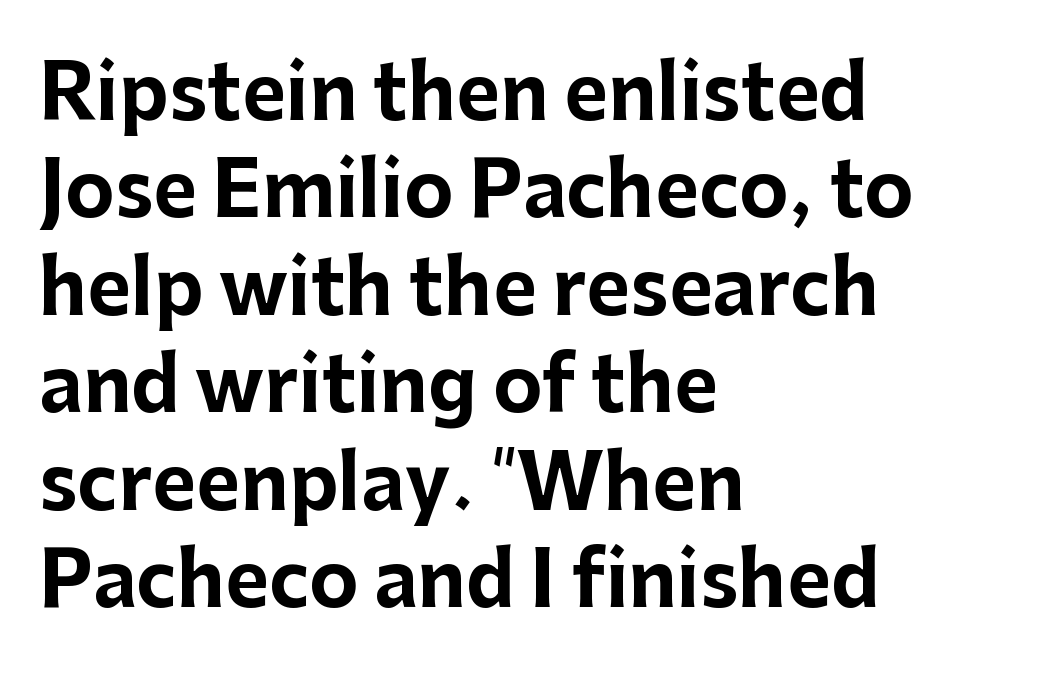
Strokes here are thick enough to call this a true bold. A typesetter would call this zero additional tracking. The passage shown stacks its lines at a standard gap. A typesetter would mark this as roman, not italic. A classic flush-left, rag-right setting is used for this passage.
